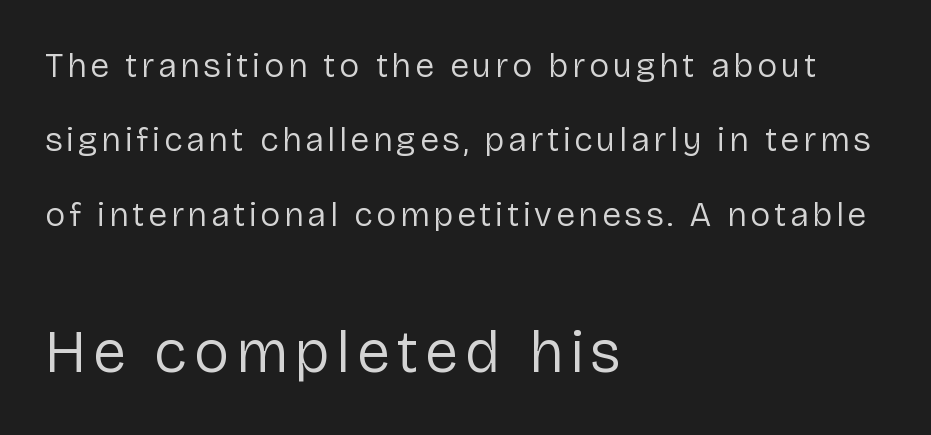
{"serif": "no", "italic": "no", "bold": "no", "weight": "regular", "width": "normal", "stroke_contrast": "low", "x_height": "medium", "monospaced": "no", "underline": "no", "align": "left", "line_spacing": "loose", "line_spacing_ratio": 2.19, "larger_block": "second", "size_ratio": 1.76, "glyph_px": 60}
